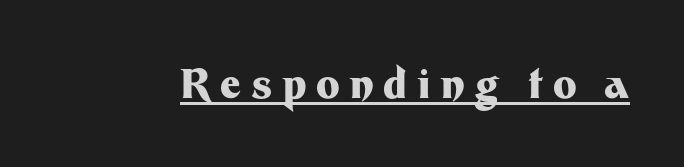
The image shows 40 px heavy sans-serif type, upright; set unusually wide letter spacing (+0.24 em), underlined; medium stroke contrast and a medium x-height.
